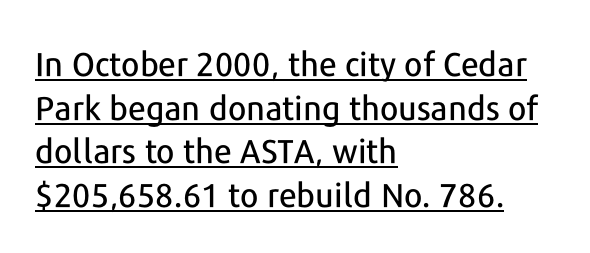
The image shows 33 px sans-serif type, upright; set left-aligned, normal line spacing (1.32x), normal letter spacing, underlined; low stroke contrast and a medium x-height.
